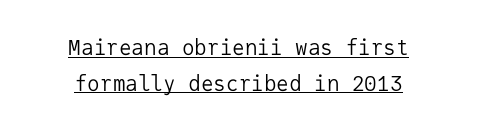
Q: Is the text bold? A: No.
Q: Is the text italic (slanted)? A: No, it is upright.
Q: Is the text underlined? A: Yes.
Q: How is the paragraph aligned? A: Centered.
Q: Is the spacing between letters normal or unusually wide? A: Normal.
Q: Is the spacing between lines tight, normal or loose? A: Normal.
